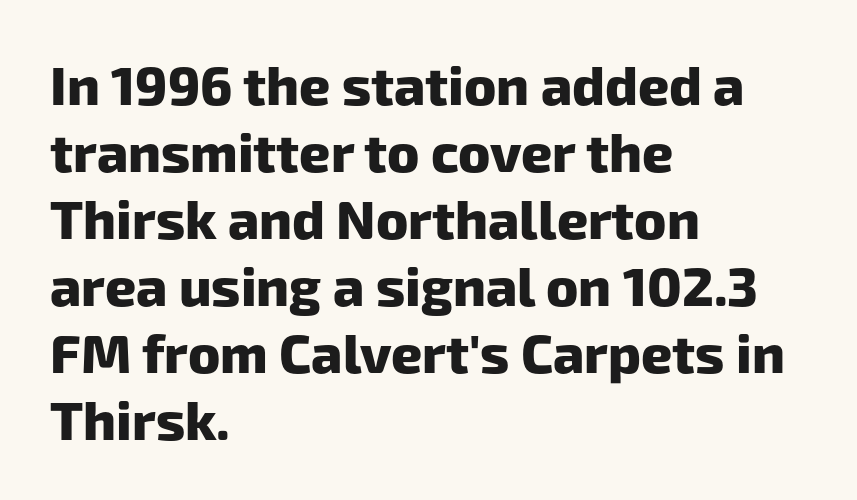
Q: Is the text bold? A: Yes.
Q: Is the typeface a serif or a sans-serif typeface? A: Sans-serif.
Q: Is the text underlined? A: No.
Q: How is the paragraph aligned? A: Left-aligned.
Q: Is the spacing between letters normal or unusually wide? A: Normal.
Q: Width (condensed, normal, or wide)? A: Normal.
Q: Stroke contrast? A: Low.
Q: x-height? A: Medium.
Q: Monospaced? A: No.
